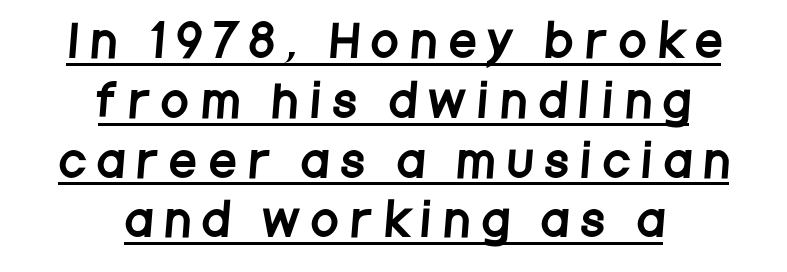
Q: Is the typeface a serif or a sans-serif typeface? A: Sans-serif.
Q: Is the text underlined? A: Yes.
Q: How is the paragraph aligned? A: Centered.
Q: Is the spacing between letters normal or unusually wide? A: Unusually wide.
Q: Is the spacing between lines tight, normal or loose? A: Normal.
Q: Width (condensed, normal, or wide)? A: Condensed.
Q: Stroke contrast? A: Low.
Q: x-height? A: Large.
Q: Monospaced? A: No.
